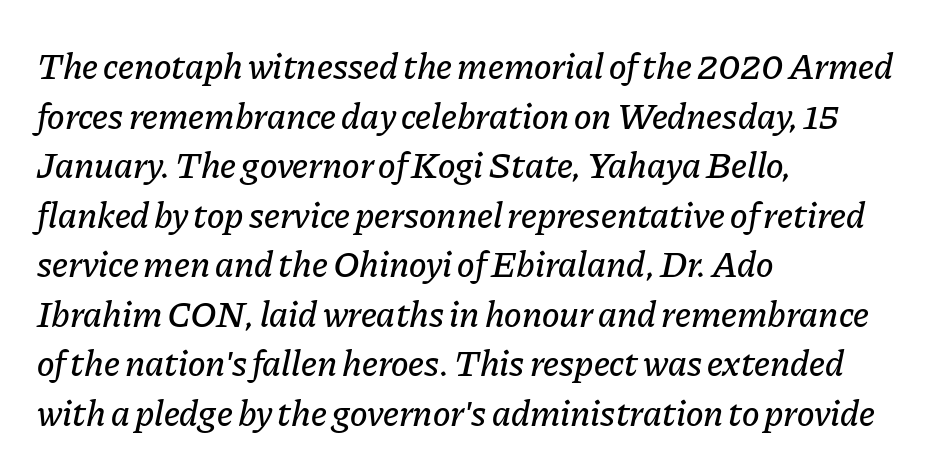
The image shows 37 px text type, italic (leaning right); set left-aligned, normal line spacing (1.34x), normal letter spacing, not underlined; low stroke contrast and a medium x-height.
